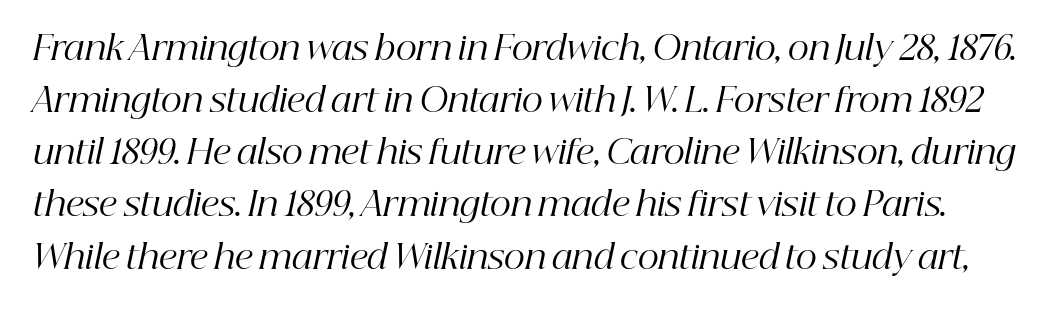
{"serif": "yes", "italic": "yes", "lean": "right", "slant_degrees": 12, "bold": "no", "weight": "regular", "width": "normal", "stroke_contrast": "high", "x_height": "medium", "monospaced": "no", "underline": "no", "line_spacing": "normal", "line_spacing_ratio": 1.58, "letter_spacing": "normal", "letter_spacing_em": 0.0, "glyph_px": 33}
